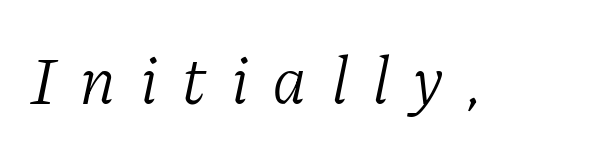
Q: Is the text bold? A: No.
Q: Is the text italic (slanted)? A: Yes, it leans right by about 11 degrees.
Q: Is the typeface a serif or a sans-serif typeface? A: Serif.
Q: Is the text underlined? A: No.
Q: Is the spacing between letters normal or unusually wide? A: Unusually wide.
Q: Width (condensed, normal, or wide)? A: Normal.
Q: Stroke contrast? A: Low.
Q: x-height? A: Medium.
Q: Monospaced? A: No.
